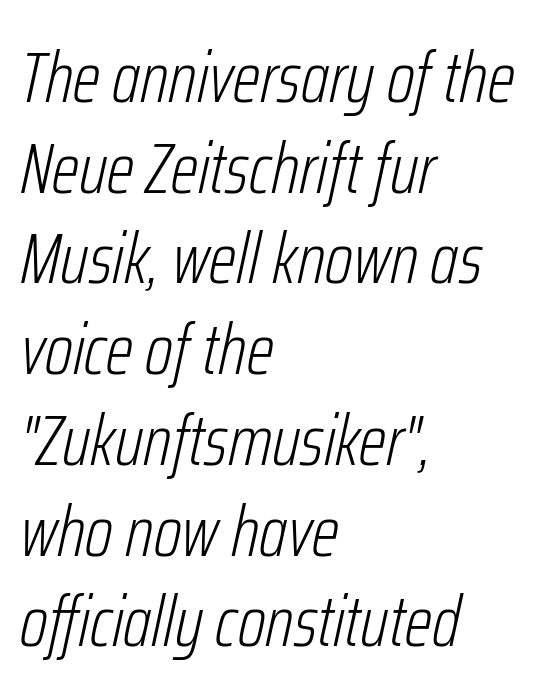
Q: Is the text bold? A: No.
Q: Is the text italic (slanted)? A: Yes, it leans right by about 12 degrees.
Q: Is the text underlined? A: No.
Q: How is the paragraph aligned? A: Left-aligned.
Q: Is the spacing between letters normal or unusually wide? A: Normal.
Q: Is the spacing between lines tight, normal or loose? A: Normal.
Q: Width (condensed, normal, or wide)? A: Condensed.
Q: Stroke contrast? A: Low.
Q: x-height? A: Medium.
Q: Monospaced? A: No.
